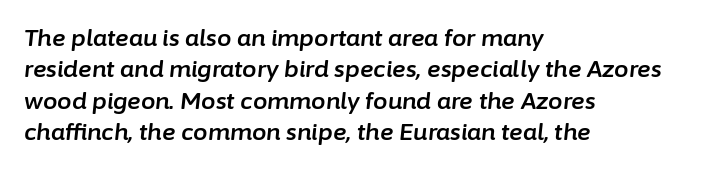
The image shows 23 px text type, italic (leaning right); set left-aligned, normal line spacing (1.36x), normal letter spacing, not underlined.
